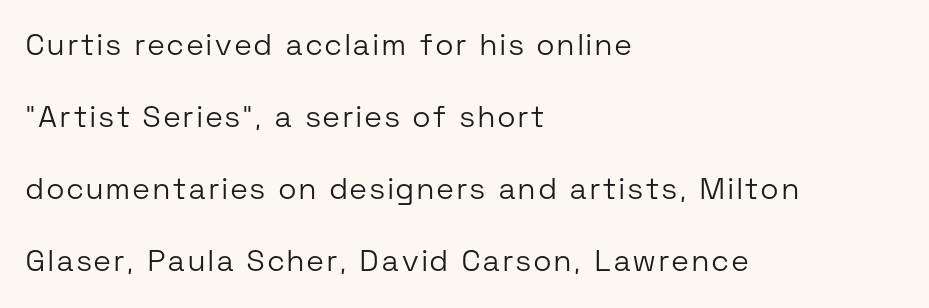
The image shows 30 px light sans-serif type, upright; set left-aligned, loose line spacing (2.4x), not underlined; low stroke contrast and a medium x-height.
